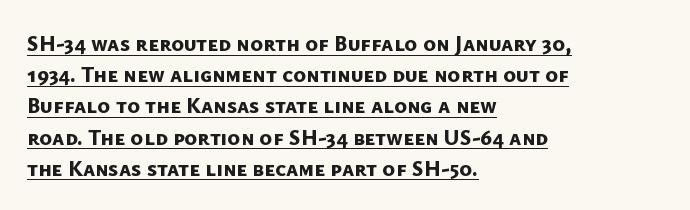
A dark, heavy texture on the line: the type is bold. The ragged edge is on the right, which tells us the setting is flush left. The specimen includes a rule beneath the text block's lines. Is the letter spacing exaggerated? No — it looks like the ordinary default. Horizontal bands of white between lines are of average thickness.
